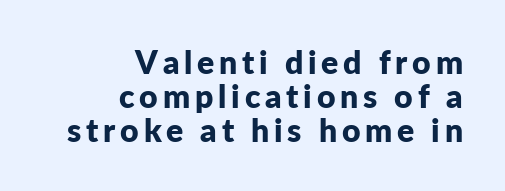
Q: Is the text bold? A: Yes.
Q: Is the text italic (slanted)? A: No, it is upright.
Q: Is the typeface a serif or a sans-serif typeface? A: Sans-serif.
Q: Is the text underlined? A: No.
Q: How is the paragraph aligned? A: Right-aligned.
Q: Is the spacing between lines tight, normal or loose? A: Tight.
Q: Width (condensed, normal, or wide)? A: Normal.
Q: Stroke contrast? A: Low.
Q: x-height? A: Medium.
Q: Monospaced? A: No.
